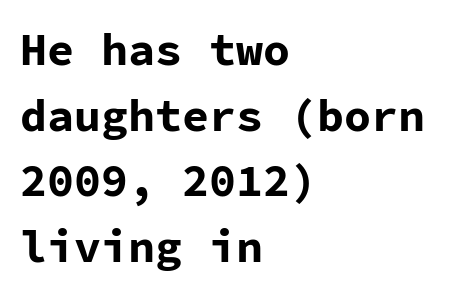
The rendering uses a bold face; every stroke is thick and dark. Plain, unruled lines of type. Compared with a centered layout, this one pins lines to the left instead. The gaps between neighbouring characters are ordinary and unremarkable. Here the designer chose a console-style face with uniform glyph widths. Type style note: lacks serifs.
